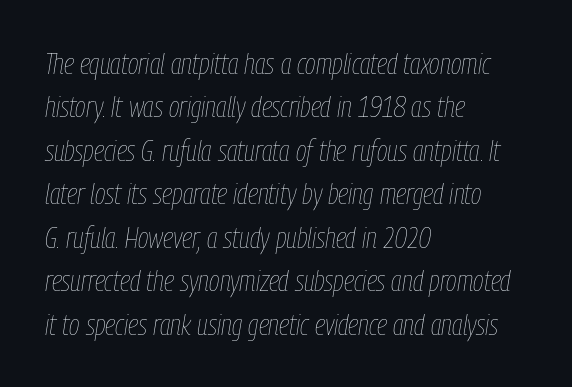
{"italic": "yes", "lean": "right", "slant_degrees": 9, "bold": "no", "weight": "thin", "width": "condensed", "stroke_contrast": "low", "x_height": "medium", "monospaced": "no", "underline": "no", "align": "left", "line_spacing": "normal", "line_spacing_ratio": 1.5, "letter_spacing": "normal", "letter_spacing_em": 0.0, "glyph_px": 29}
